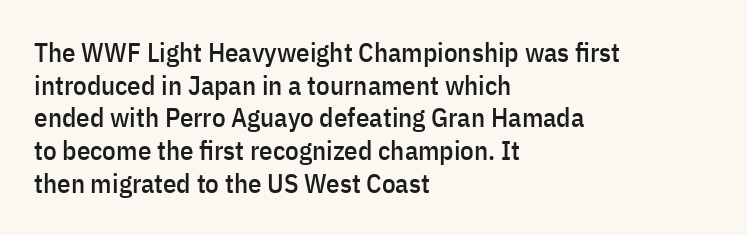
Q: Is the text italic (slanted)? A: No, it is upright.
Q: Is the text underlined? A: No.
Q: How is the paragraph aligned? A: Left-aligned.
Q: Is the spacing between letters normal or unusually wide? A: Normal.
